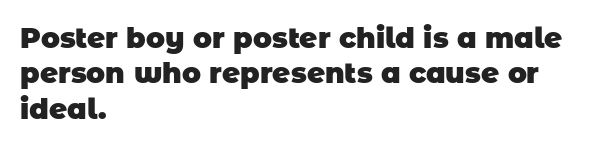
Reading down the column, the eye jumps a familiar distance to each next line. Heavy-handed strokes throughout: this text is bold. Classification — sans serif. These lines are rendered in a variable-pitch font. Alignment: flush left.
